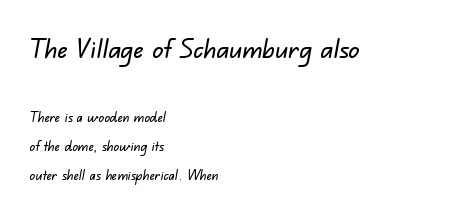
The image shows 27 px text type; set left-aligned, loose line spacing (2.07x), normal letter spacing, not underlined; the first (top) block is 1.93x larger.
